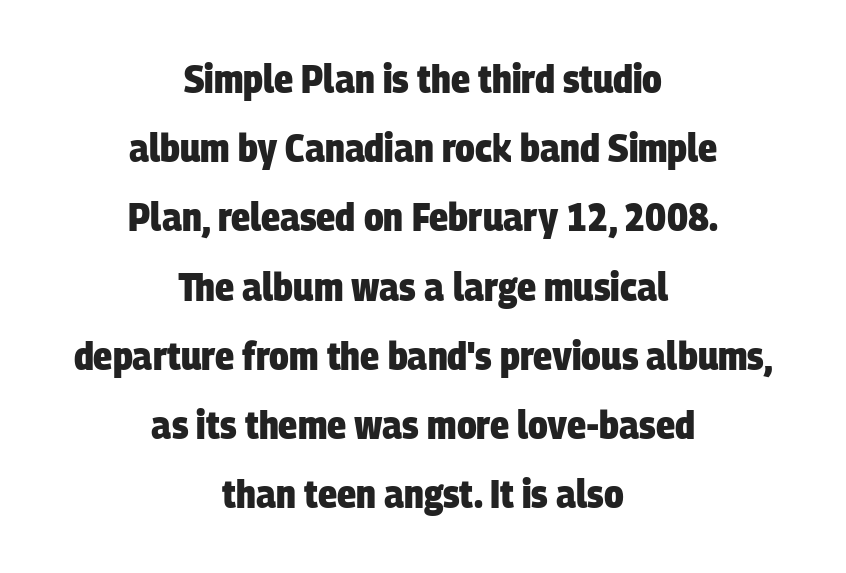
Q: Is the text bold? A: Yes.
Q: Is the typeface a serif or a sans-serif typeface? A: Sans-serif.
Q: Is the text underlined? A: No.
Q: How is the paragraph aligned? A: Centered.
Q: Is the spacing between letters normal or unusually wide? A: Normal.
Q: Width (condensed, normal, or wide)? A: Condensed.
Q: Stroke contrast? A: Low.
Q: x-height? A: Large.
Q: Monospaced? A: No.
